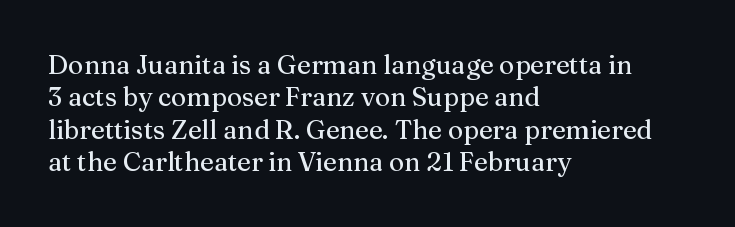
The image shows 26 px text type, upright; set left-aligned, normal line spacing (1.25x), normal letter spacing, not underlined.
